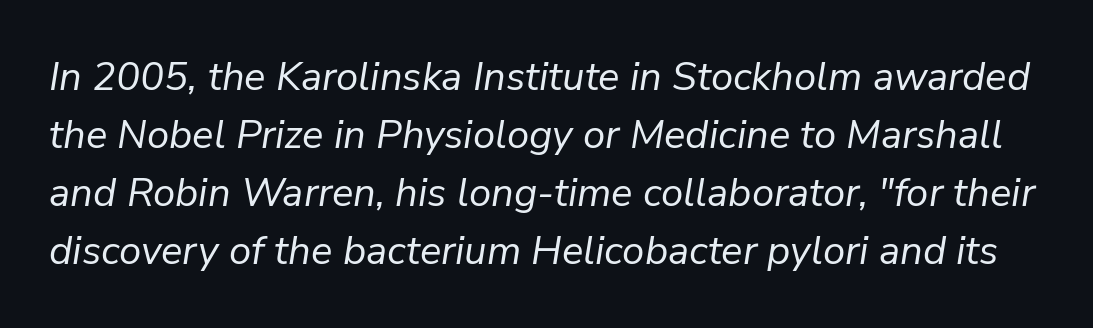
The image shows 40 px regular-weight type, italic (leaning right); set normal line spacing (1.45x), normal letter spacing, not underlined; low stroke contrast and a medium x-height.
